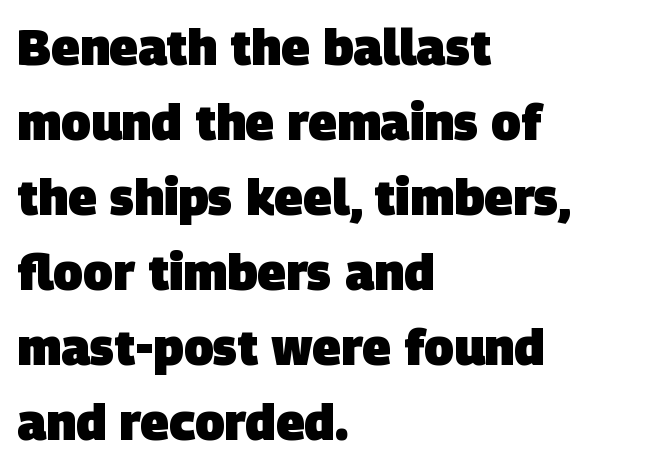
The image shows 49 px heavy sans-serif type; set left-aligned, normal line spacing (1.53x), normal letter spacing, not underlined; low stroke contrast and a large x-height.
